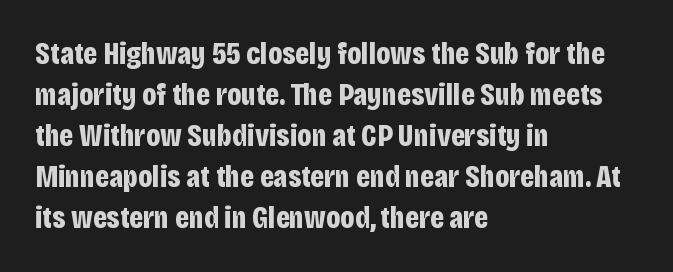
{"serif": "no", "italic": "no", "bold": "yes", "weight": "bold", "width": "condensed", "stroke_contrast": "low", "x_height": "large", "monospaced": "no", "underline": "no", "align": "left", "line_spacing": "normal", "line_spacing_ratio": 1.32, "letter_spacing": "normal", "letter_spacing_em": 0.0, "glyph_px": 31}
